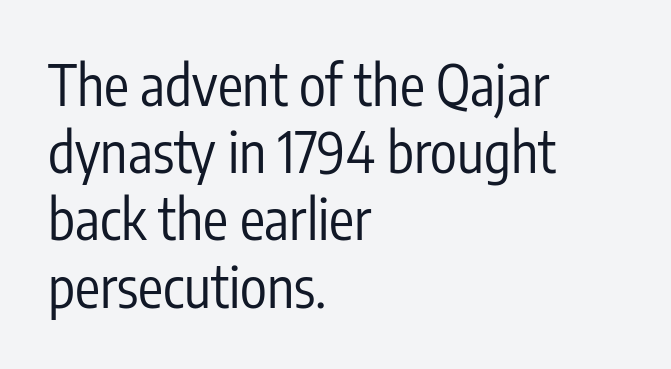
Q: Is the text bold? A: No.
Q: Is the text italic (slanted)? A: No, it is upright.
Q: Is the typeface a serif or a sans-serif typeface? A: Sans-serif.
Q: Is the text underlined? A: No.
Q: How is the paragraph aligned? A: Left-aligned.
Q: Is the spacing between letters normal or unusually wide? A: Normal.
Q: Width (condensed, normal, or wide)? A: Condensed.
Q: Stroke contrast? A: Low.
Q: x-height? A: Medium.
Q: Monospaced? A: No.
